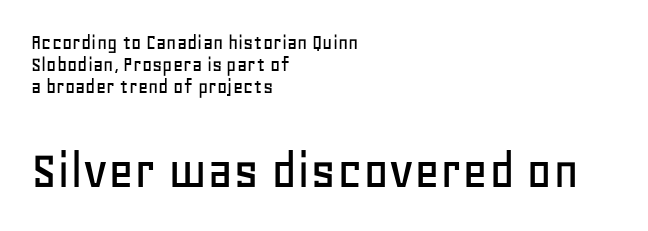
{"serif": "no", "italic": "no", "width": "normal", "stroke_contrast": "low", "x_height": "large", "monospaced": "no", "underline": "no", "align": "left", "line_spacing": "tight", "line_spacing_ratio": 1.0, "letter_spacing": "normal", "letter_spacing_em": 0.0, "larger_block": "second", "size_ratio": 2.55, "glyph_px": 56}
